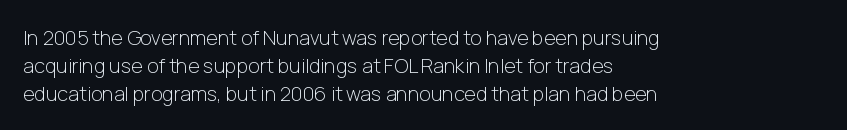
{"italic": "no", "bold": "no", "underline": "no", "align": "left", "line_spacing": "normal", "line_spacing_ratio": 1.39, "letter_spacing": "normal", "letter_spacing_em": 0.0, "glyph_px": 20}
